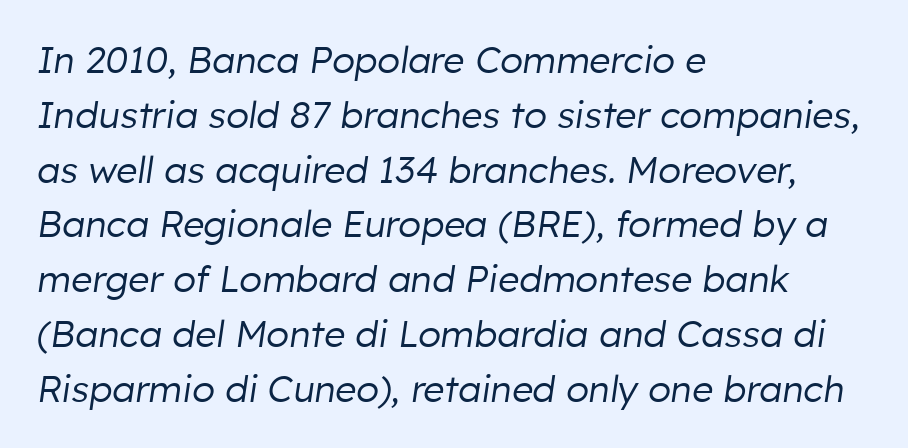
Q: Is the text bold? A: No.
Q: Is the text italic (slanted)? A: Yes, it leans right by about 8 degrees.
Q: Is the text underlined? A: No.
Q: How is the paragraph aligned? A: Left-aligned.
Q: Is the spacing between letters normal or unusually wide? A: Normal.
Q: Is the spacing between lines tight, normal or loose? A: Normal.
Q: Width (condensed, normal, or wide)? A: Normal.
Q: Stroke contrast? A: Low.
Q: x-height? A: Medium.
Q: Monospaced? A: No.
